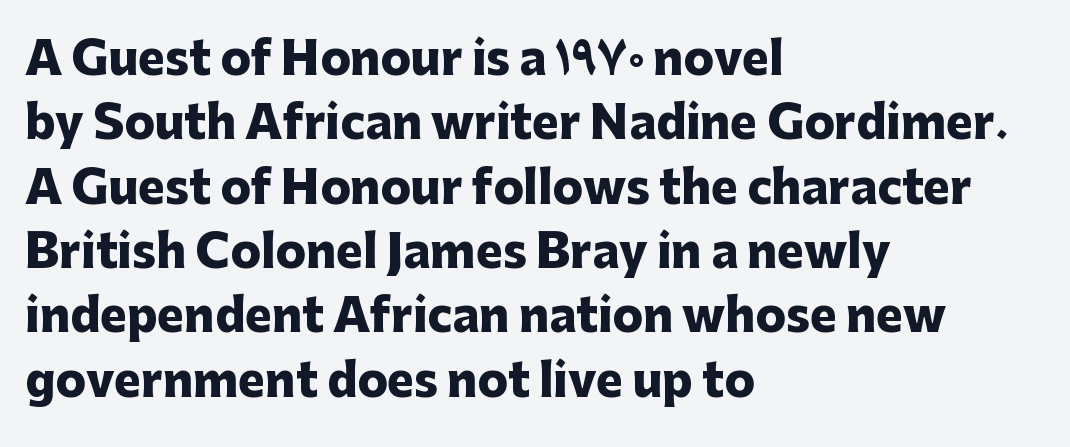
The image shows 45 px heavy sans-serif type, upright; set left-aligned, normal line spacing (1.43x), normal letter spacing, not underlined; low stroke contrast and a medium x-height.
